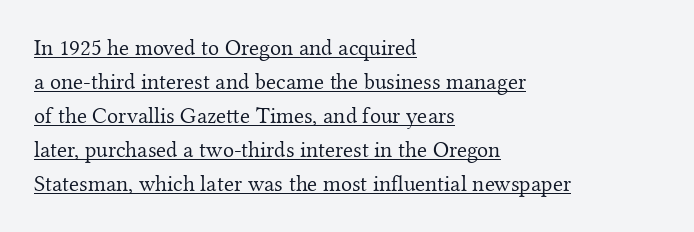
The leading is moderate, giving the passage an even texture. The strokes carry an ordinary text weight at most. Here the glyphs are tracked normally, forming tight word shapes. The sample's only ornament is a line tracing under the words.
